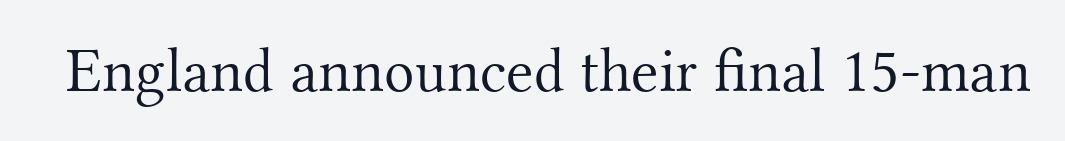
Q: Is the text bold? A: No.
Q: Is the text italic (slanted)? A: No, it is upright.
Q: Is the typeface a serif or a sans-serif typeface? A: Serif.
Q: Is the text underlined? A: No.
Q: Is the spacing between letters normal or unusually wide? A: Normal.
Q: Width (condensed, normal, or wide)? A: Normal.
Q: Stroke contrast? A: Medium.
Q: x-height? A: Small.
Q: Monospaced? A: No.
